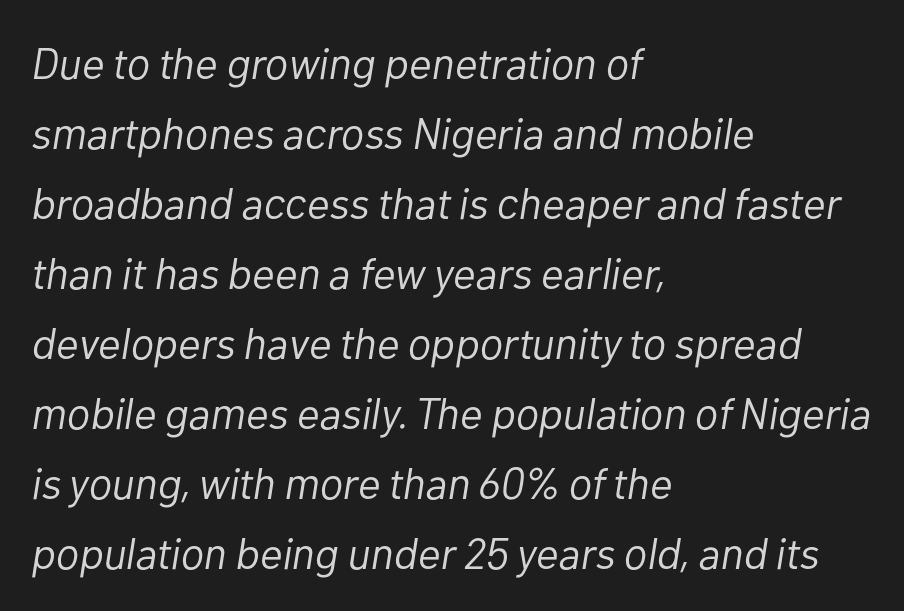
{"italic": "yes", "lean": "right", "slant_degrees": 10, "bold": "no", "weight": "light", "width": "normal", "stroke_contrast": "low", "x_height": "medium", "monospaced": "no", "underline": "no", "align": "left", "line_spacing": "normal", "line_spacing_ratio": 1.59, "letter_spacing": "normal", "letter_spacing_em": 0.0, "glyph_px": 44}
